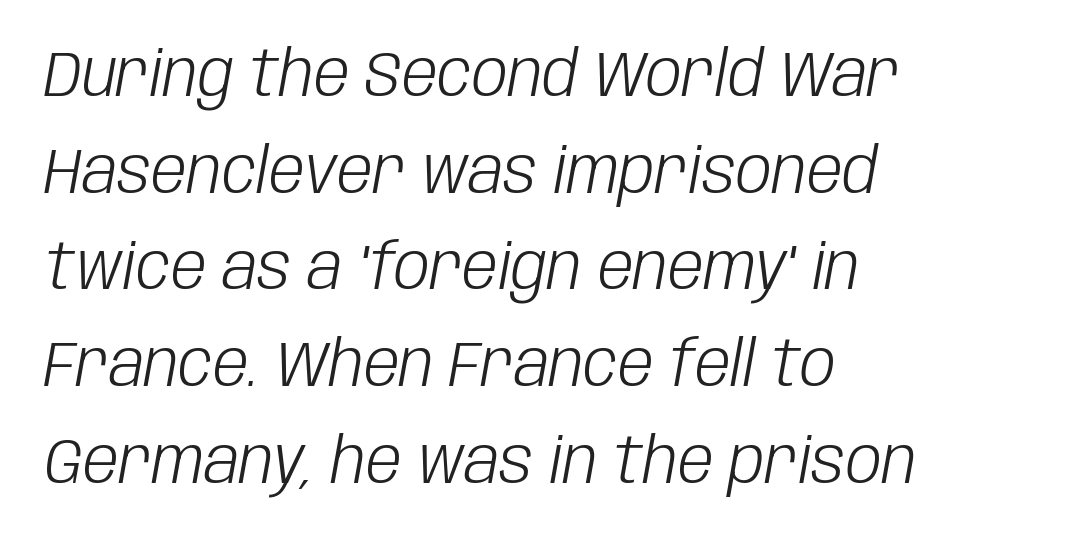
{"italic": "yes", "lean": "right", "slant_degrees": 10, "bold": "no", "weight": "light", "width": "condensed", "stroke_contrast": "low", "x_height": "large", "monospaced": "no", "underline": "no", "align": "left", "line_spacing": "normal", "line_spacing_ratio": 1.51, "letter_spacing": "normal", "letter_spacing_em": 0.0, "glyph_px": 64}
